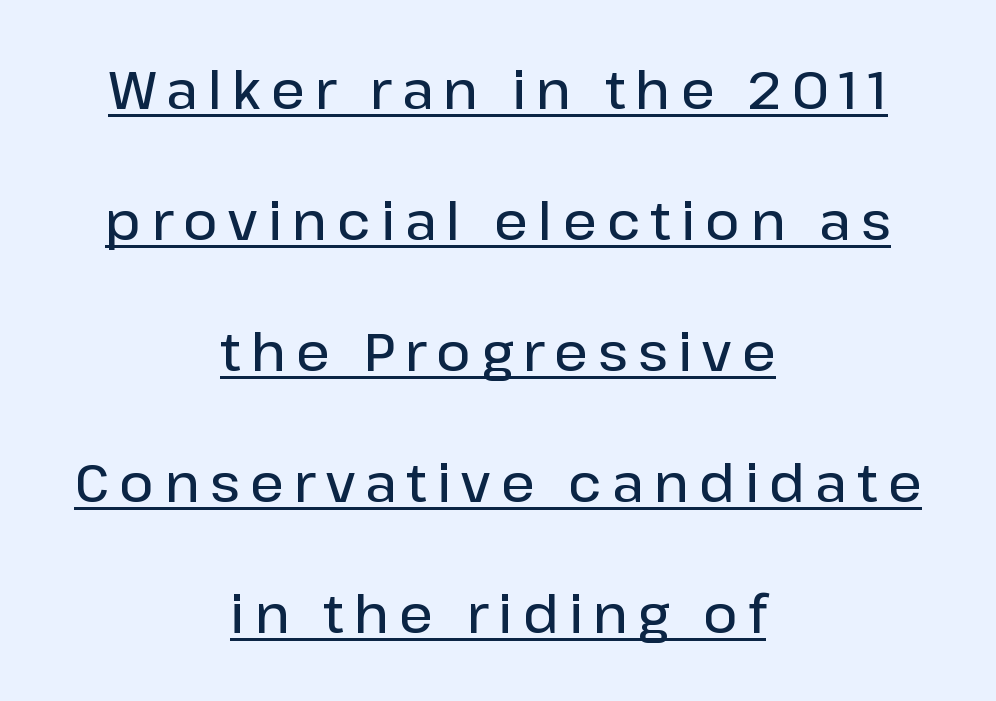
The image shows 53 px semibold sans-serif type, upright; set centered, loose line spacing (2.47x), underlined; low stroke contrast and a medium x-height.
